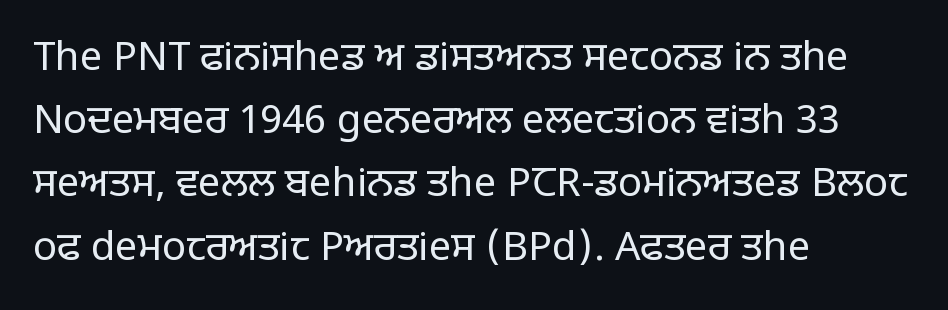
The image shows 40 px regular-weight sans-serif type, upright; set left-aligned, normal line spacing (1.58x), normal letter spacing, not underlined; low stroke contrast and a large x-height.
